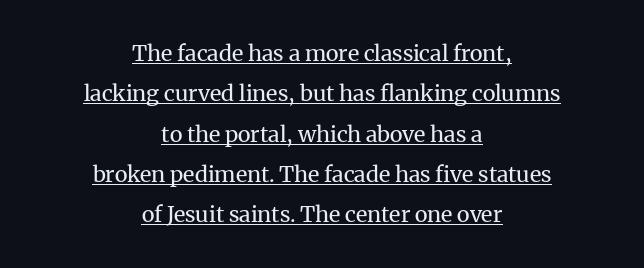
Q: Is the text bold? A: No.
Q: Is the text italic (slanted)? A: No, it is upright.
Q: Is the text underlined? A: Yes.
Q: How is the paragraph aligned? A: Centered.
Q: Is the spacing between letters normal or unusually wide? A: Normal.
